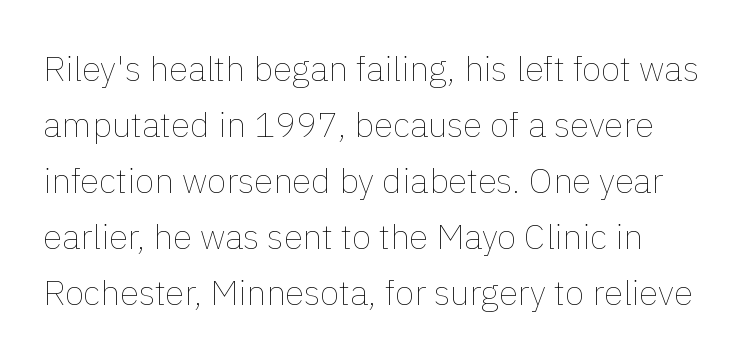
Q: Is the text bold? A: No.
Q: Is the text italic (slanted)? A: No, it is upright.
Q: Is the text underlined? A: No.
Q: How is the paragraph aligned? A: Left-aligned.
Q: Is the spacing between letters normal or unusually wide? A: Normal.
Q: Is the spacing between lines tight, normal or loose? A: Normal.
Q: Width (condensed, normal, or wide)? A: Normal.
Q: Stroke contrast? A: Low.
Q: x-height? A: Medium.
Q: Monospaced? A: No.
